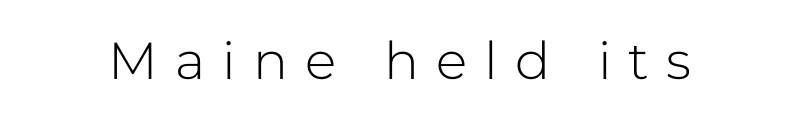
{"serif": "no", "italic": "no", "bold": "no", "weight": "light", "width": "normal", "stroke_contrast": "low", "x_height": "medium", "monospaced": "no", "underline": "no", "letter_spacing": "wide", "letter_spacing_em": 0.33, "glyph_px": 52}
